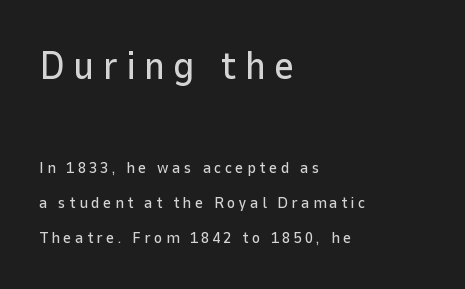
{"serif": "no", "italic": "no", "width": "normal", "stroke_contrast": "low", "x_height": "medium", "monospaced": "no", "underline": "no", "align": "left", "line_spacing": "loose", "line_spacing_ratio": 2.2, "letter_spacing": "wide", "letter_spacing_em": 0.21, "larger_block": "first", "size_ratio": 2.44, "glyph_px": 39}
